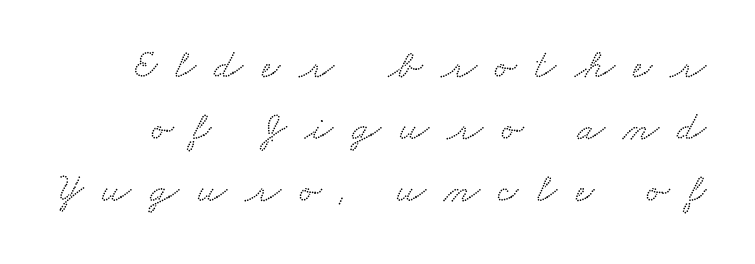
The image shows 41 px wide serif type; set normal line spacing (1.51x), unusually wide letter spacing (+0.45 em), not underlined; low stroke contrast and a small x-height.
